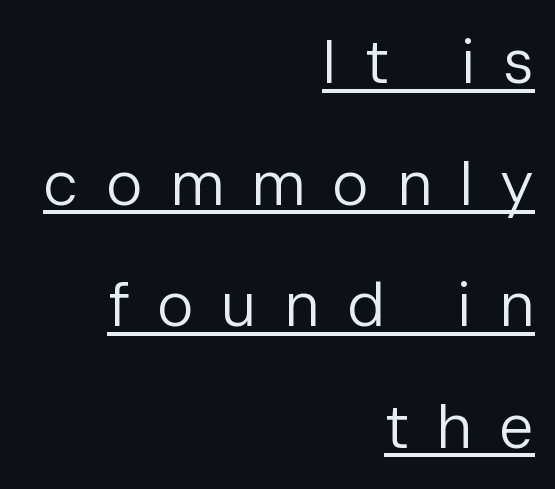
{"serif": "no", "italic": "no", "bold": "no", "weight": "regular", "width": "normal", "stroke_contrast": "low", "x_height": "medium", "monospaced": "no", "underline": "yes", "align": "right", "line_spacing": "loose", "line_spacing_ratio": 1.96, "letter_spacing": "wide", "letter_spacing_em": 0.44, "glyph_px": 62}
